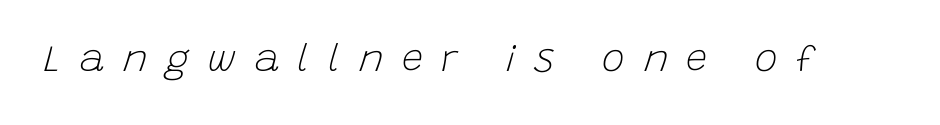
Caption: expanded tracking, letters set apart. Here the designer chose a conventional face with non-uniform glyph widths. Check the space under the baseline: it is left empty. The characters are drawn with everyday or finer stroke widths.
